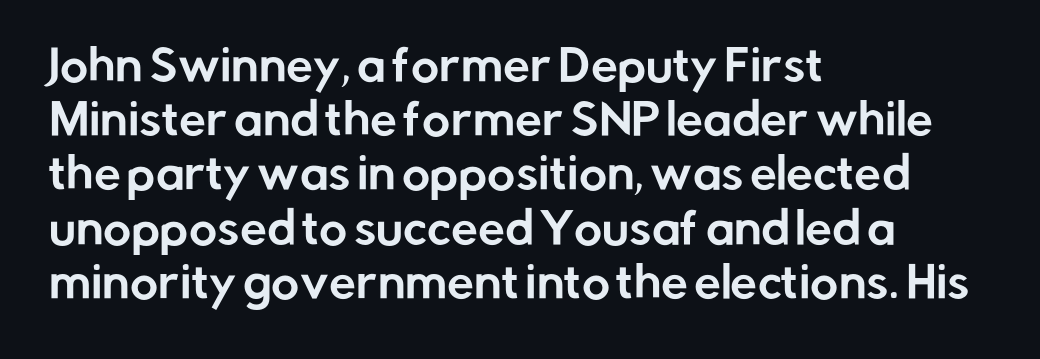
Q: Is the text italic (slanted)? A: No, it is upright.
Q: Is the typeface a serif or a sans-serif typeface? A: Sans-serif.
Q: Is the text underlined? A: No.
Q: How is the paragraph aligned? A: Left-aligned.
Q: Is the spacing between letters normal or unusually wide? A: Normal.
Q: Is the spacing between lines tight, normal or loose? A: Normal.
Q: Width (condensed, normal, or wide)? A: Normal.
Q: Stroke contrast? A: Low.
Q: x-height? A: Medium.
Q: Monospaced? A: No.
